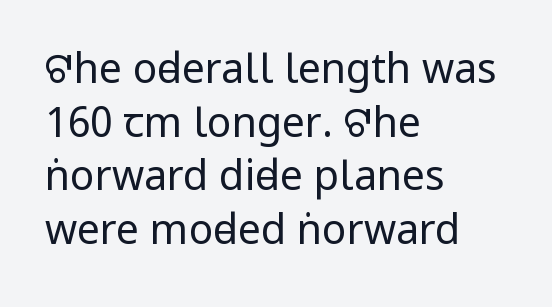
The image shows 41 px regular-weight, condensed sans-serif type, upright; set left-aligned, normal line spacing (1.31x), normal letter spacing, not underlined; low stroke contrast and a large x-height.
